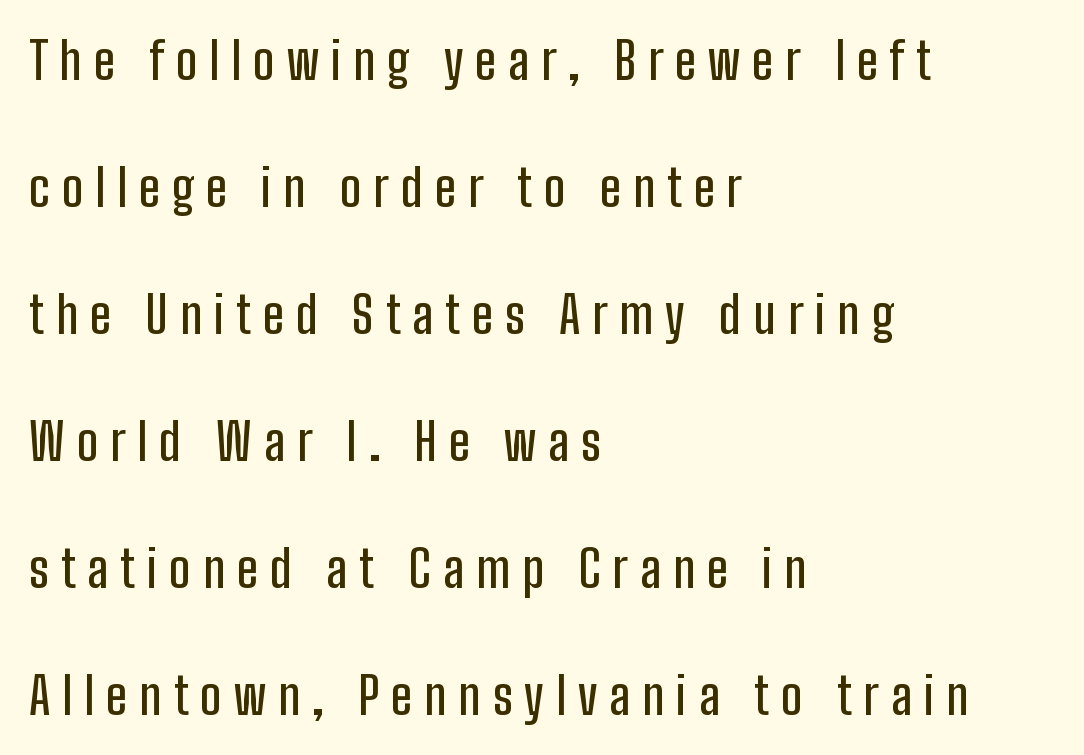
The image shows 51 px condensed sans-serif type, upright; set left-aligned, loose line spacing (2.49x), unusually wide letter spacing (+0.23 em), not underlined; low stroke contrast and a medium x-height.
